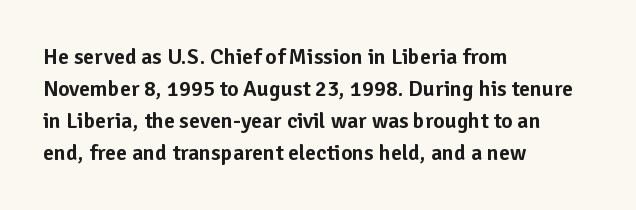
{"italic": "no", "underline": "no", "align": "left", "line_spacing": "normal", "line_spacing_ratio": 1.45, "letter_spacing": "normal", "letter_spacing_em": 0.0, "glyph_px": 22}
